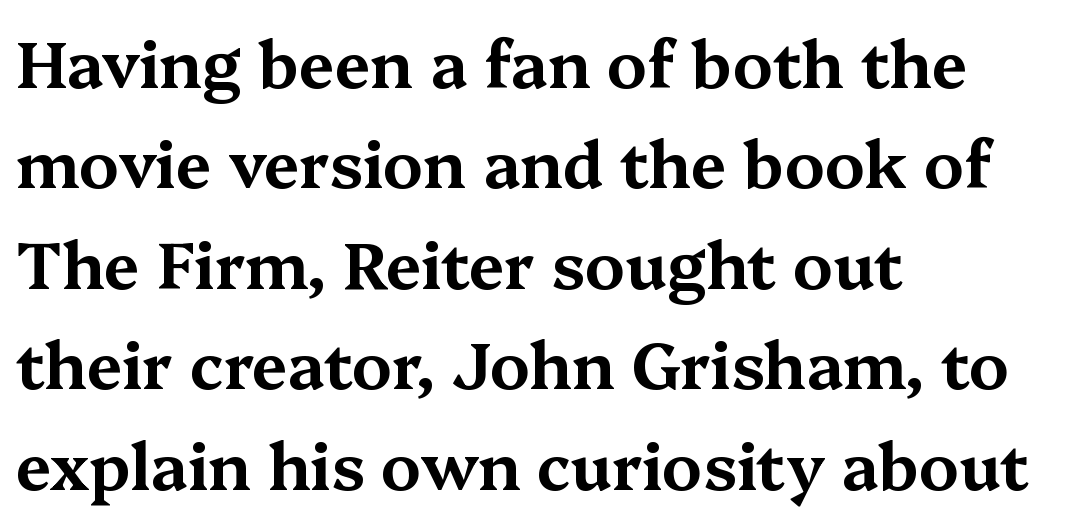
The zone under the glyphs is completely vacant. Is this a fixed-width face? No — the glyphs have proportional, varying widths. The typography opts for an upright posture over an oblique one. One-word summary of the alignment: left.
